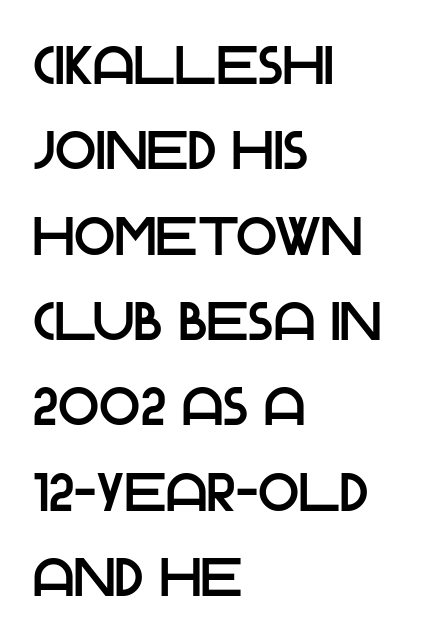
You could not count columns in this text — the font is proportionally spaced. These lines stack with their left ends in a neat column. Designer's note — italics off, roman on. Observe the absence of serifs on each vertical stroke in this sample. A normal amount of white space separates one row of letters from the next.
